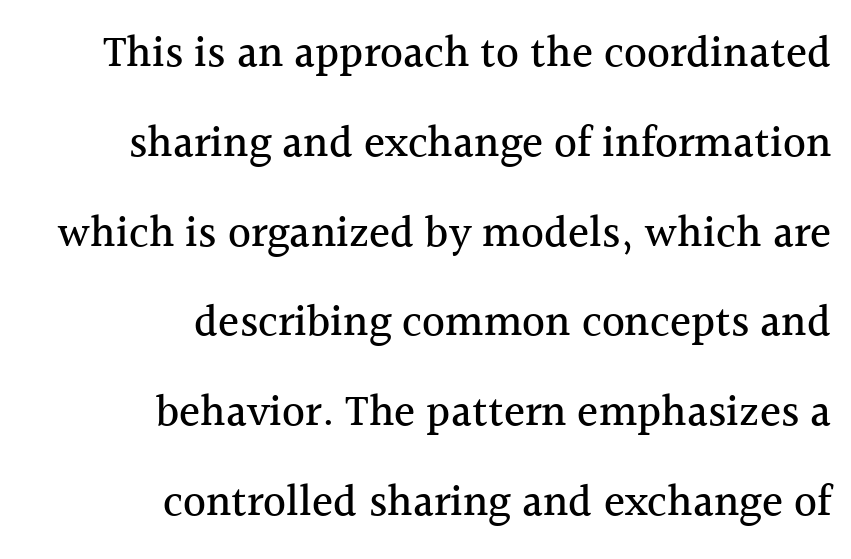
Visually the block forms a straight wall on the right and a jagged coastline on the left. These lines are composed in type with serifs. This is roman type, the default non-slanted kind. Beneath every word, the page is bare. These lines stand farther apart than default settings would place them.
